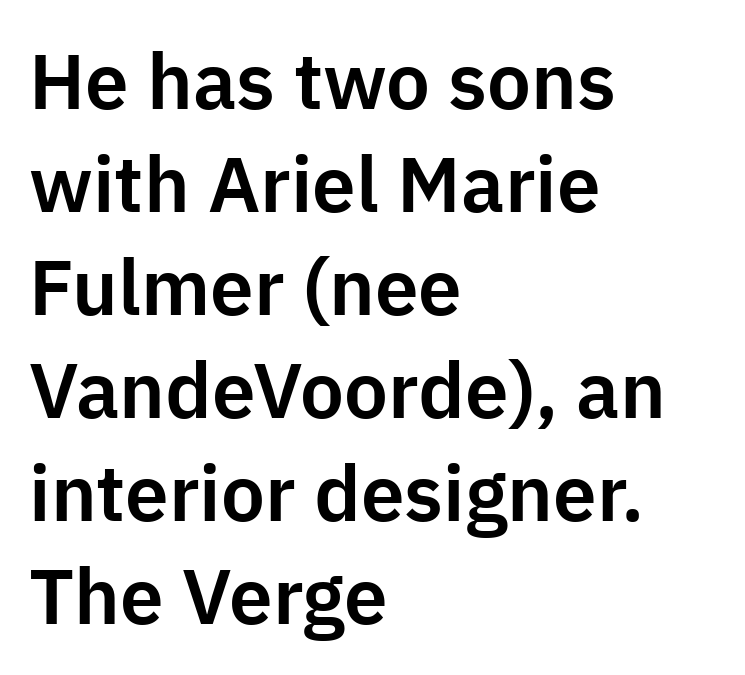
The image shows 78 px sans-serif type, upright; set left-aligned, normal line spacing (1.32x), normal letter spacing, not underlined; low stroke contrast and a medium x-height.
